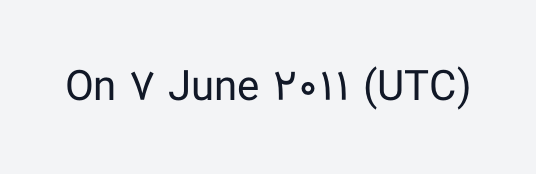
{"serif": "no", "italic": "no", "bold": "no", "weight": "regular", "width": "normal", "stroke_contrast": "low", "x_height": "medium", "monospaced": "no", "underline": "no", "letter_spacing": "normal", "letter_spacing_em": 0.0, "glyph_px": 42}
